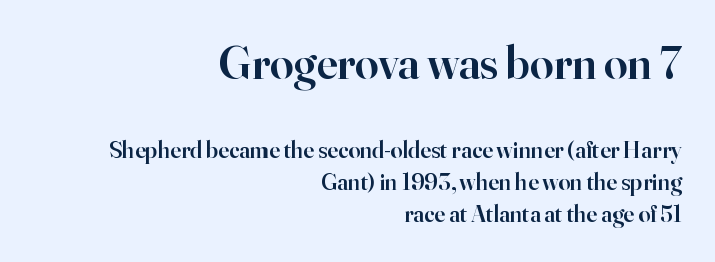
The image shows 47 px semibold serif type, upright; set right-aligned, normal line spacing (1.34x), normal letter spacing, not underlined; the first (top) block is 1.96x larger; high stroke contrast and a small x-height.
